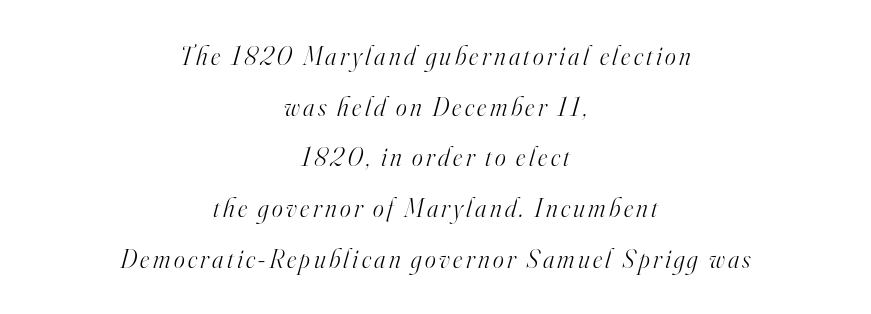
Q: Is the text bold? A: No.
Q: Is the text italic (slanted)? A: Yes, it leans right by about 16 degrees.
Q: Is the text underlined? A: No.
Q: How is the paragraph aligned? A: Centered.
Q: Is the spacing between lines tight, normal or loose? A: Loose.
